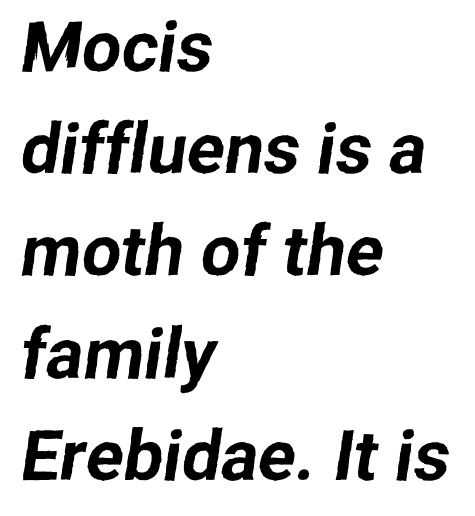
{"serif": "no", "width": "normal", "stroke_contrast": "low", "x_height": "medium", "monospaced": "no", "underline": "no", "align": "left", "line_spacing": "normal", "line_spacing_ratio": 1.46, "letter_spacing": "normal", "letter_spacing_em": 0.0, "glyph_px": 70}
